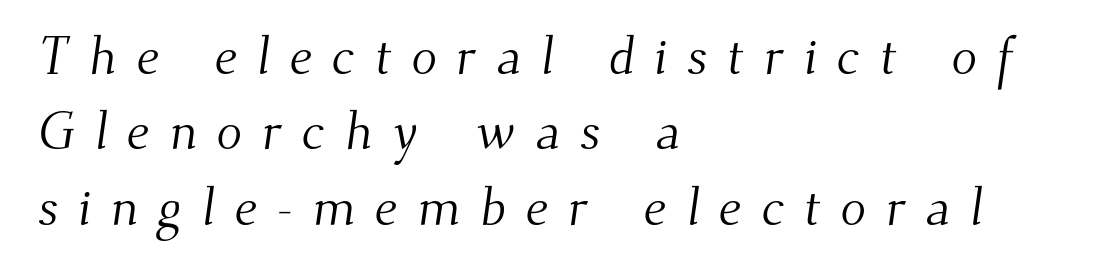
Q: Is the text bold? A: No.
Q: Is the typeface a serif or a sans-serif typeface? A: Serif.
Q: Is the text underlined? A: No.
Q: How is the paragraph aligned? A: Left-aligned.
Q: Is the spacing between letters normal or unusually wide? A: Unusually wide.
Q: Is the spacing between lines tight, normal or loose? A: Normal.
Q: Width (condensed, normal, or wide)? A: Normal.
Q: Stroke contrast? A: Medium.
Q: x-height? A: Small.
Q: Monospaced? A: No.
